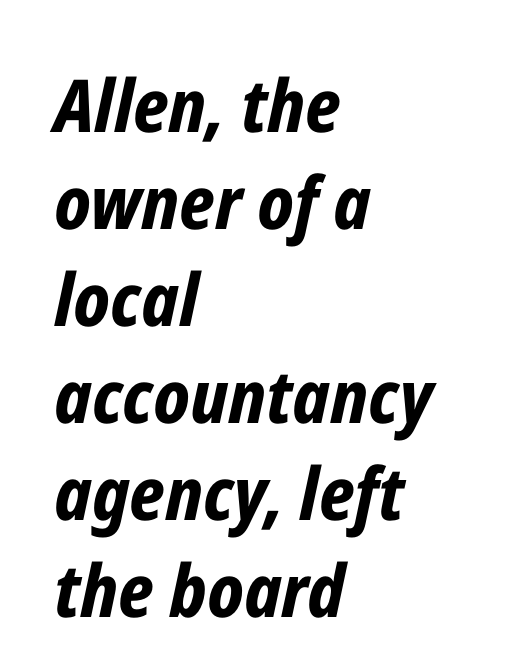
The face used here has the dense, thick strokes of a bold. Honestly, the row spacing looks completely unremarkable. Quick note: italic. A clean baseline with only descenders dipping below it.
